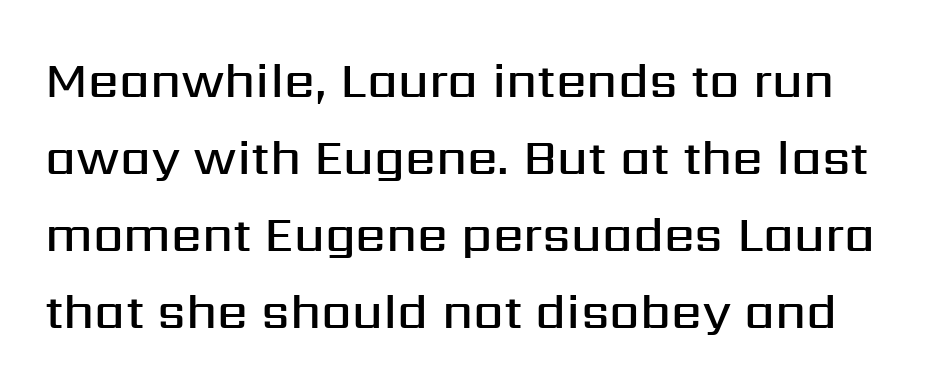
{"serif": "no", "italic": "no", "bold": "semi", "weight": "semibold", "width": "normal", "stroke_contrast": "medium", "x_height": "medium", "monospaced": "no", "underline": "no", "line_spacing": "normal", "line_spacing_ratio": 1.57, "letter_spacing": "normal", "letter_spacing_em": 0.0, "glyph_px": 49}
